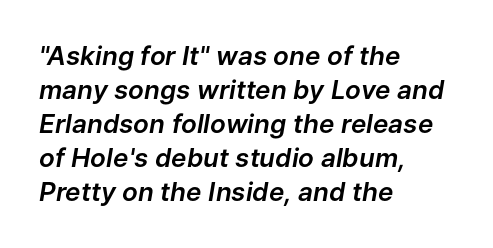
{"italic": "yes", "lean": "right", "slant_degrees": 9, "underline": "no", "align": "left", "line_spacing": "normal", "line_spacing_ratio": 1.31, "letter_spacing": "normal", "letter_spacing_em": 0.0, "glyph_px": 26}
